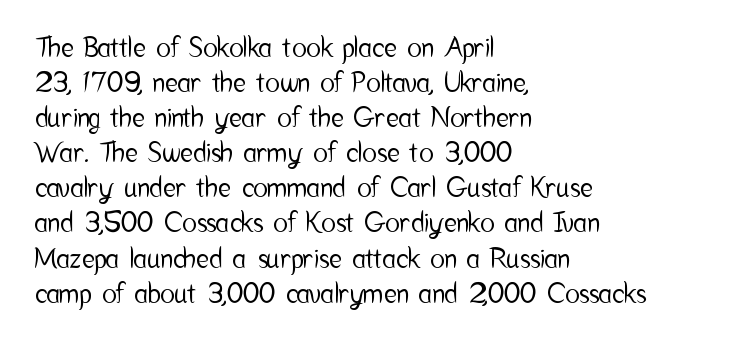
Q: Is the text italic (slanted)? A: No, it is upright.
Q: Is the text underlined? A: No.
Q: How is the paragraph aligned? A: Left-aligned.
Q: Is the spacing between letters normal or unusually wide? A: Normal.
Q: Is the spacing between lines tight, normal or loose? A: Normal.
